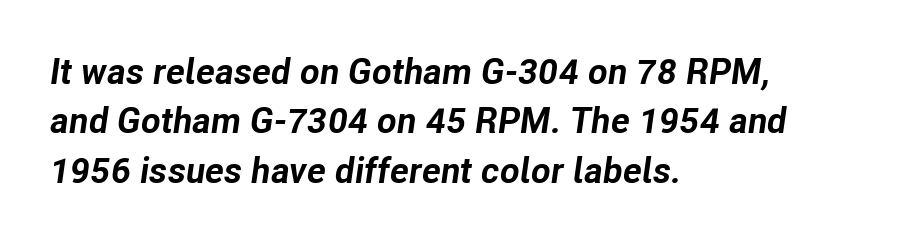
Q: Is the text bold? A: Yes.
Q: Is the text italic (slanted)? A: Yes, it leans right by about 8 degrees.
Q: Is the text underlined? A: No.
Q: How is the paragraph aligned? A: Left-aligned.
Q: Is the spacing between letters normal or unusually wide? A: Normal.
Q: Is the spacing between lines tight, normal or loose? A: Normal.
Q: Width (condensed, normal, or wide)? A: Normal.
Q: Stroke contrast? A: Low.
Q: x-height? A: Medium.
Q: Monospaced? A: No.
